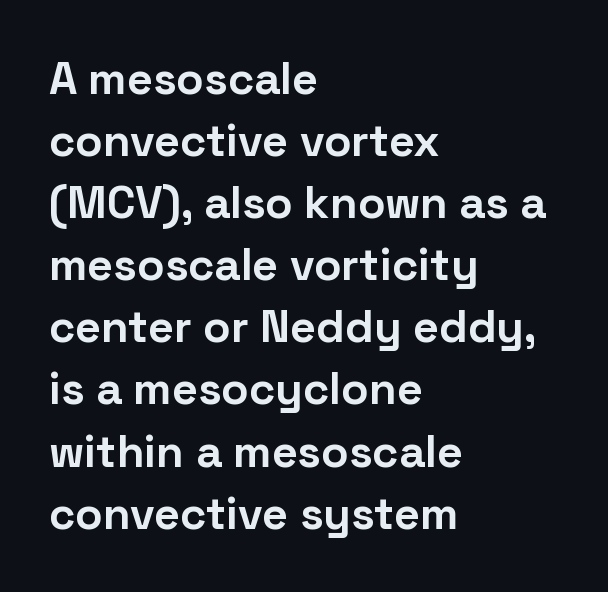
The image shows 45 px bold sans-serif type, upright; set left-aligned, normal line spacing (1.38x), normal letter spacing, not underlined; low stroke contrast and a medium x-height.
